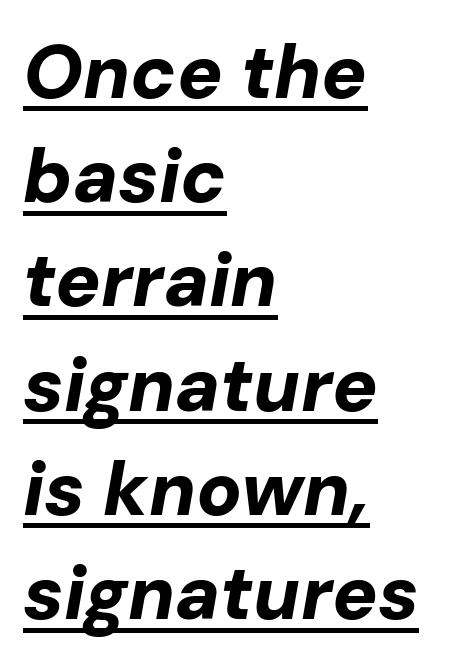
{"italic": "yes", "lean": "right", "slant_degrees": 10, "bold": "yes", "weight": "bold", "width": "normal", "stroke_contrast": "low", "x_height": "medium", "monospaced": "no", "underline": "yes", "align": "left", "line_spacing": "normal", "line_spacing_ratio": 1.39, "letter_spacing": "normal", "letter_spacing_em": 0.0, "glyph_px": 75}
